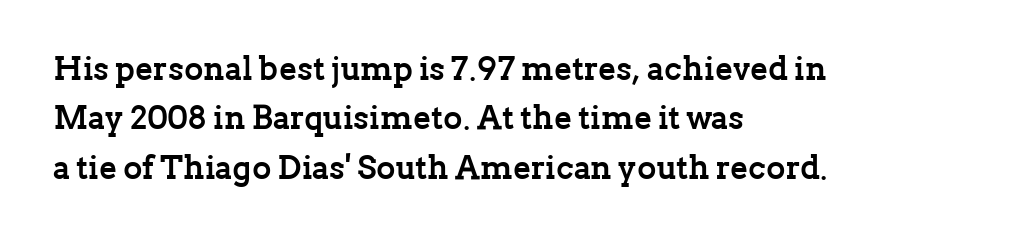
The image shows 33 px semibold serif type, upright; set left-aligned, normal line spacing (1.5x), normal letter spacing, not underlined; low stroke contrast and a medium x-height.
